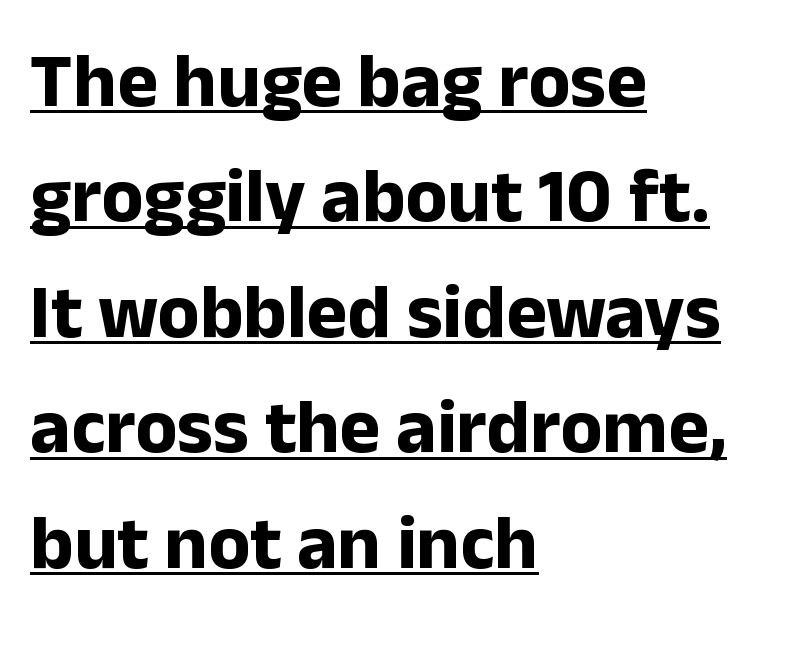
{"serif": "no", "italic": "no", "bold": "yes", "weight": "bold", "width": "normal", "stroke_contrast": "low", "x_height": "medium", "monospaced": "no", "underline": "yes", "align": "left", "line_spacing": "normal", "line_spacing_ratio": 1.5, "letter_spacing": "normal", "letter_spacing_em": 0.0, "glyph_px": 77}
